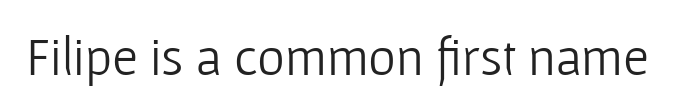
Q: Is the text bold? A: No.
Q: Is the text italic (slanted)? A: No, it is upright.
Q: Is the typeface a serif or a sans-serif typeface? A: Sans-serif.
Q: Is the text underlined? A: No.
Q: Is the spacing between letters normal or unusually wide? A: Normal.
Q: Width (condensed, normal, or wide)? A: Normal.
Q: Stroke contrast? A: Low.
Q: x-height? A: Medium.
Q: Monospaced? A: No.
